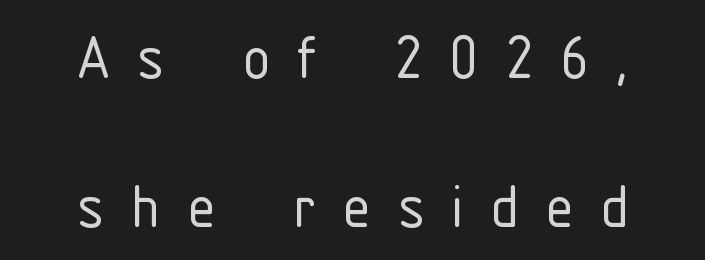
Interline gaps are noticeably wide in this sample. The passage shown is typed in a proportional face where columns would drift. In terms of letterspacing, this is a distinctly airy, spread setting. The space beneath each line is pristine and unruled. This is the regular roman posture of the typeface.
